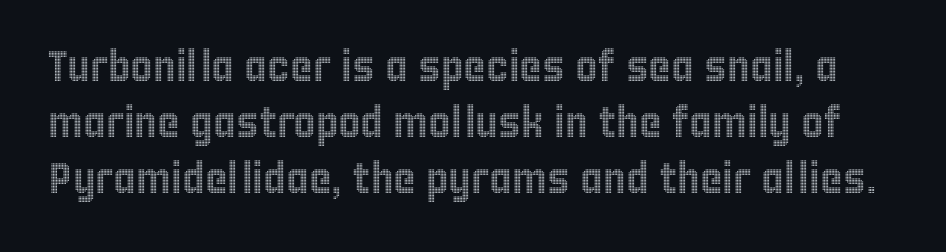
{"italic": "no", "width": "condensed", "x_height": "large", "monospaced": "no", "underline": "no", "line_spacing": "normal", "line_spacing_ratio": 1.3, "letter_spacing": "normal", "letter_spacing_em": 0.0, "glyph_px": 43}
